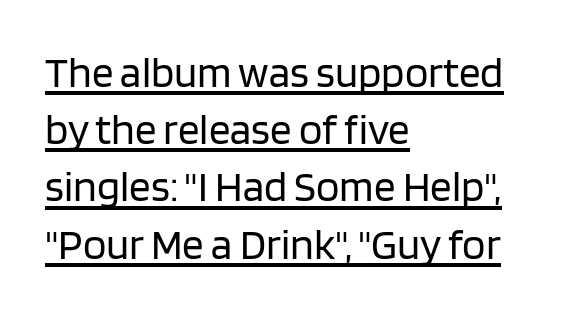
Each new line begins a customary step beneath the previous one. How are the letters spaced? Ordinarily, with no added tracking. The rendered words wear a rule along their underside. The characters display no serif detailing; their extremities are plain. Spacing verdict: proportional, widths tailored to each character. When letters stand straight like this, we call the style roman or upright.
